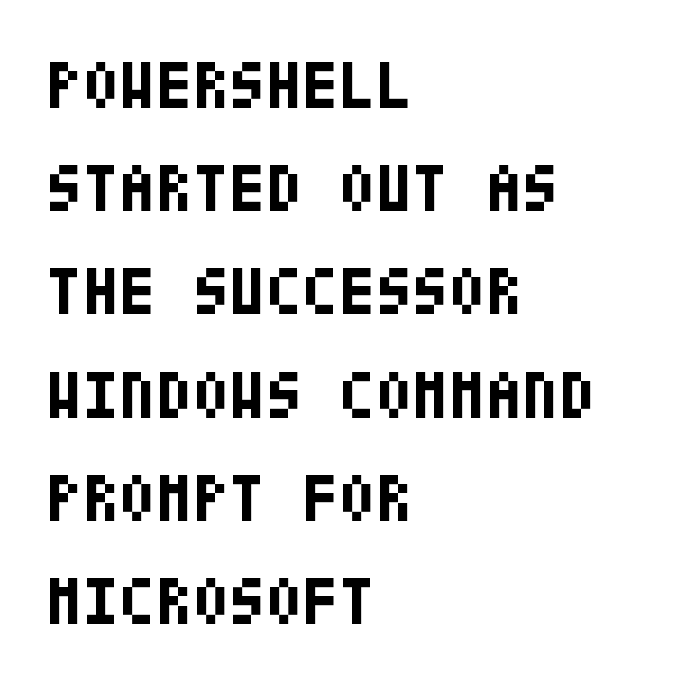
{"serif": "no", "italic": "no", "bold": "yes", "weight": "bold", "width": "condensed", "stroke_contrast": "low", "x_height": "large", "underline": "no", "align": "left", "line_spacing": "normal", "line_spacing_ratio": 1.54, "letter_spacing": "normal", "letter_spacing_em": 0.0, "glyph_px": 67}
